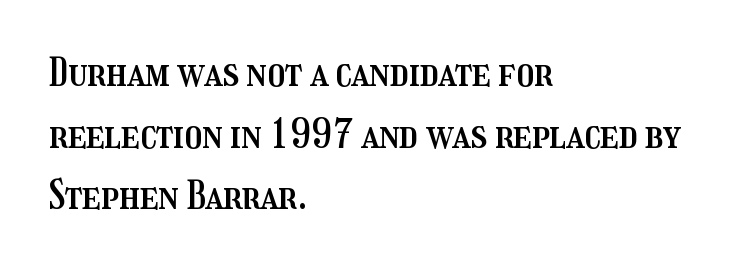
{"italic": "no", "width": "condensed", "stroke_contrast": "medium", "x_height": "medium", "monospaced": "no", "underline": "no", "align": "left", "line_spacing": "normal", "line_spacing_ratio": 1.58, "letter_spacing": "normal", "letter_spacing_em": 0.0, "glyph_px": 39}
